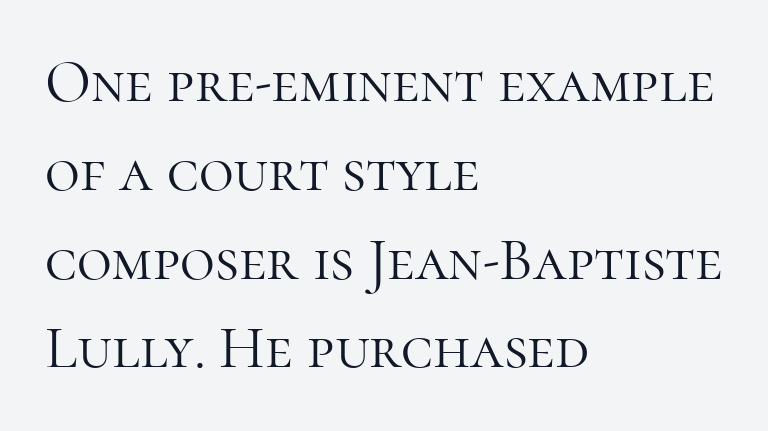
Q: Is the text bold? A: No.
Q: Is the text italic (slanted)? A: No, it is upright.
Q: Is the typeface a serif or a sans-serif typeface? A: Serif.
Q: Is the text underlined? A: No.
Q: How is the paragraph aligned? A: Left-aligned.
Q: Is the spacing between letters normal or unusually wide? A: Normal.
Q: Is the spacing between lines tight, normal or loose? A: Normal.
Q: Width (condensed, normal, or wide)? A: Normal.
Q: Stroke contrast? A: High.
Q: x-height? A: Medium.
Q: Monospaced? A: No.
